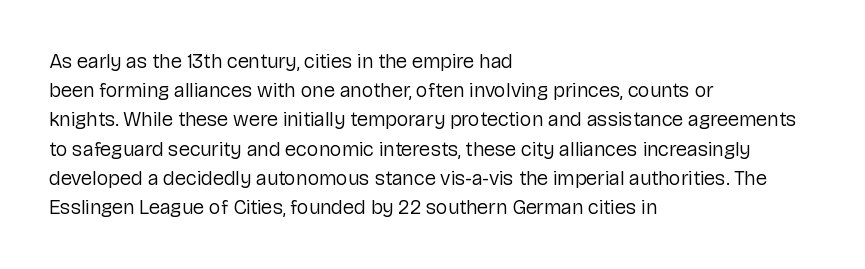
Q: Is the text bold? A: No.
Q: Is the text italic (slanted)? A: No, it is upright.
Q: Is the text underlined? A: No.
Q: How is the paragraph aligned? A: Left-aligned.
Q: Is the spacing between letters normal or unusually wide? A: Normal.
Q: Is the spacing between lines tight, normal or loose? A: Normal.
